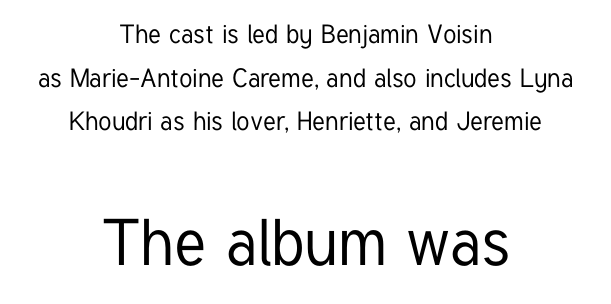
The image shows 65 px condensed sans-serif type, upright; set centered, normal line spacing (1.68x), normal letter spacing, not underlined; the second (bottom) block is 2.5x larger; low stroke contrast and a medium x-height.
